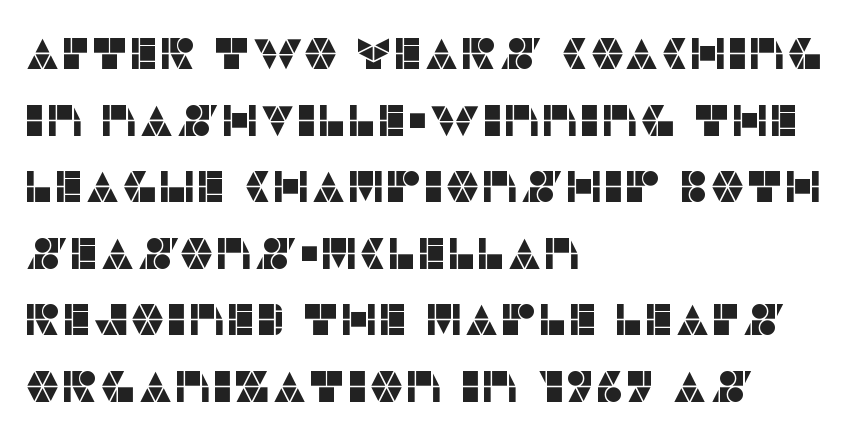
The image shows 45 px sans-serif type, upright; set left-aligned, normal line spacing (1.48x), normal letter spacing, not underlined; low stroke contrast and a large x-height.
